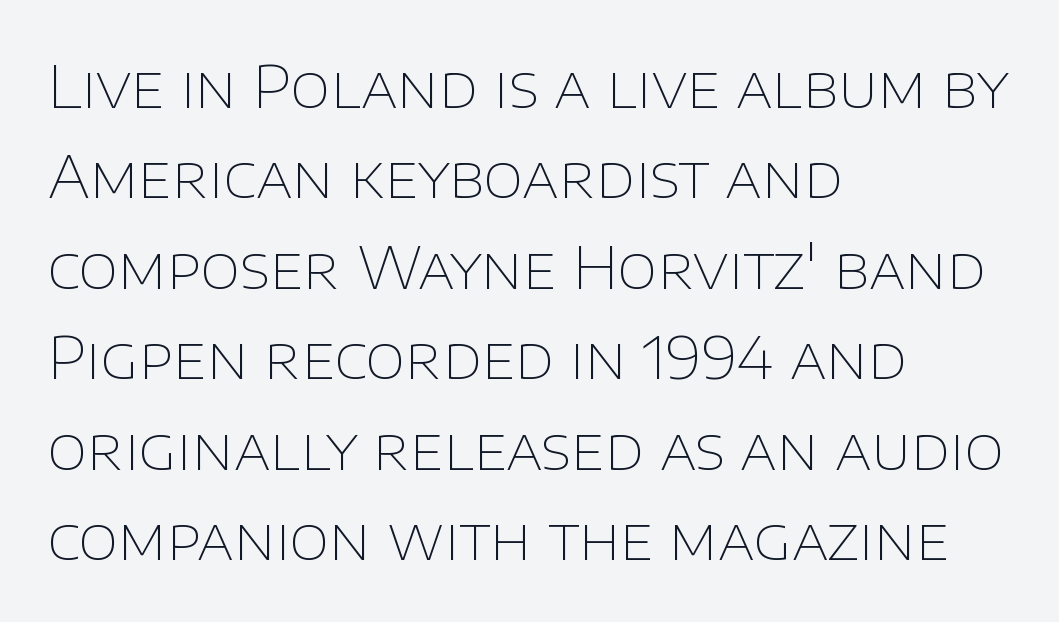
Reading down the column, the eye jumps a familiar distance to each next line. Underline: absent. Regarding serifs, this sample does without them. Is the type heavy? It reads as light-to-regular instead. Teacher's note: observe the even left margin — that is flush-left alignment.
